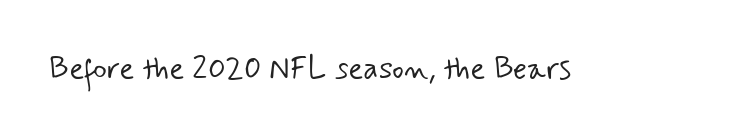
{"serif": "no", "bold": "no", "weight": "light", "width": "normal", "stroke_contrast": "low", "x_height": "small", "monospaced": "no", "underline": "no", "letter_spacing": "normal", "letter_spacing_em": 0.0, "glyph_px": 31}
